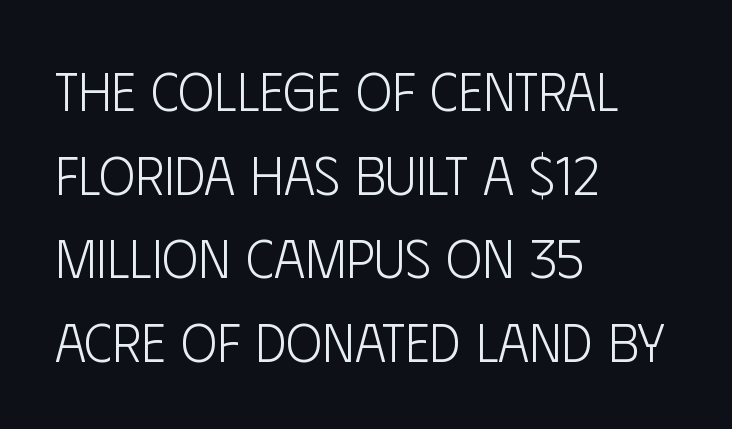
Do the characters align in a grid? No, the font is proportional. The rag falls on the right side of this text block. Ordinary non-slanted type is in use. These lines keep a tight, regular rhythm from letter to letter. A normal amount of white space separates one row of letters from the next. Is this a sans? Yes — the strokes have no serifs.
